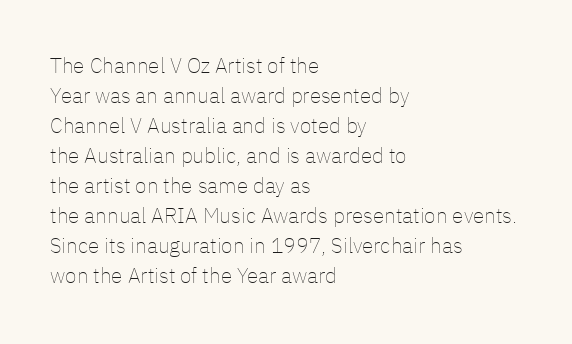
Q: Is the text bold? A: No.
Q: Is the text italic (slanted)? A: No, it is upright.
Q: Is the text underlined? A: No.
Q: How is the paragraph aligned? A: Left-aligned.
Q: Is the spacing between letters normal or unusually wide? A: Normal.
Q: Is the spacing between lines tight, normal or loose? A: Normal.
